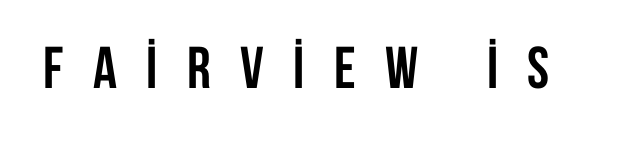
The image shows 59 px semibold, condensed sans-serif type, upright; set unusually wide letter spacing (+0.5 em), not underlined; low stroke contrast and a large x-height.
